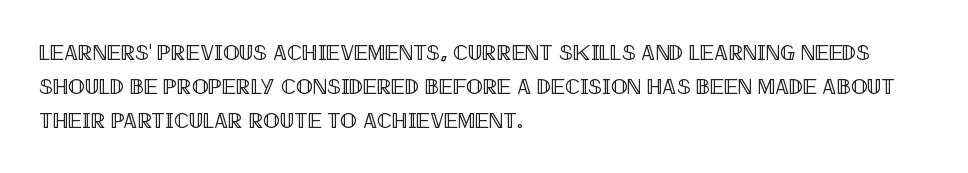
{"italic": "no", "underline": "no", "align": "left", "line_spacing": "normal", "line_spacing_ratio": 1.55, "letter_spacing": "normal", "letter_spacing_em": 0.0, "glyph_px": 22}
